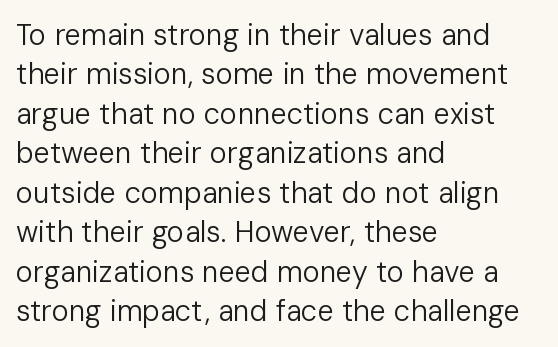
{"serif": "no", "italic": "no", "bold": "no", "weight": "regular", "width": "normal", "stroke_contrast": "low", "x_height": "medium", "monospaced": "no", "underline": "no", "align": "left", "line_spacing": "normal", "line_spacing_ratio": 1.36, "letter_spacing": "normal", "letter_spacing_em": 0.0, "glyph_px": 29}
